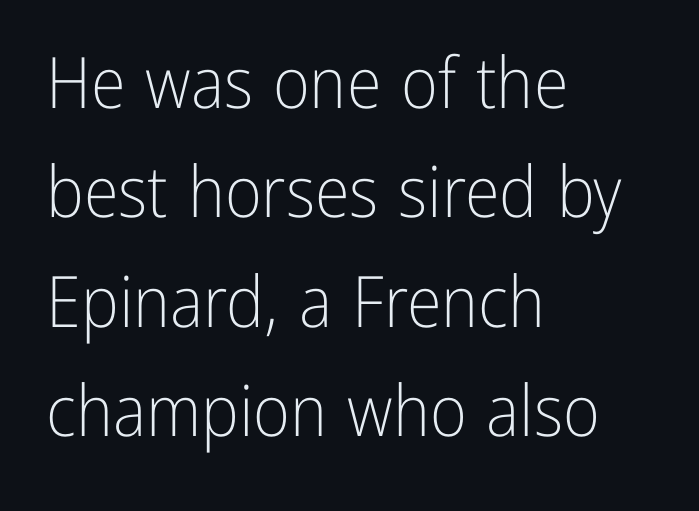
Q: Is the text bold? A: No.
Q: Is the text italic (slanted)? A: No, it is upright.
Q: Is the typeface a serif or a sans-serif typeface? A: Sans-serif.
Q: Is the text underlined? A: No.
Q: How is the paragraph aligned? A: Left-aligned.
Q: Is the spacing between letters normal or unusually wide? A: Normal.
Q: Is the spacing between lines tight, normal or loose? A: Normal.
Q: Width (condensed, normal, or wide)? A: Condensed.
Q: Stroke contrast? A: Low.
Q: x-height? A: Medium.
Q: Monospaced? A: No.
